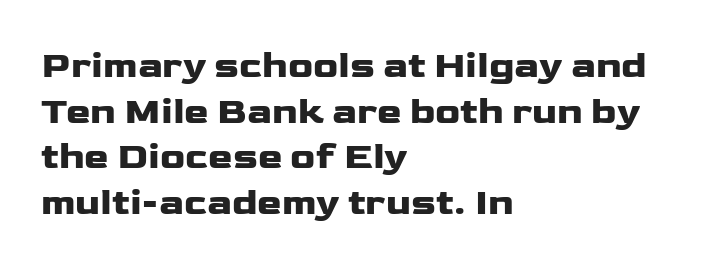
Anything drawn beneath the words? Only blank space. These lines are set flush left with a ragged right edge. What kind of face is this? One without serifs — a sans. The rendering uses natural spacing where letterforms have individual widths. Characters remain perfectly vertical along every line. The gaps between neighbouring characters are ordinary and unremarkable.
